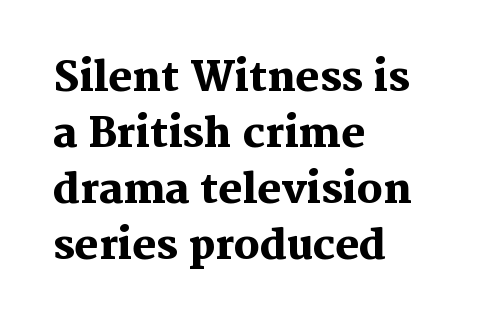
Q: Is the text bold? A: Yes.
Q: Is the text italic (slanted)? A: No, it is upright.
Q: Is the typeface a serif or a sans-serif typeface? A: Serif.
Q: Is the text underlined? A: No.
Q: How is the paragraph aligned? A: Left-aligned.
Q: Is the spacing between letters normal or unusually wide? A: Normal.
Q: Is the spacing between lines tight, normal or loose? A: Normal.
Q: Width (condensed, normal, or wide)? A: Normal.
Q: Stroke contrast? A: Medium.
Q: x-height? A: Medium.
Q: Monospaced? A: No.
